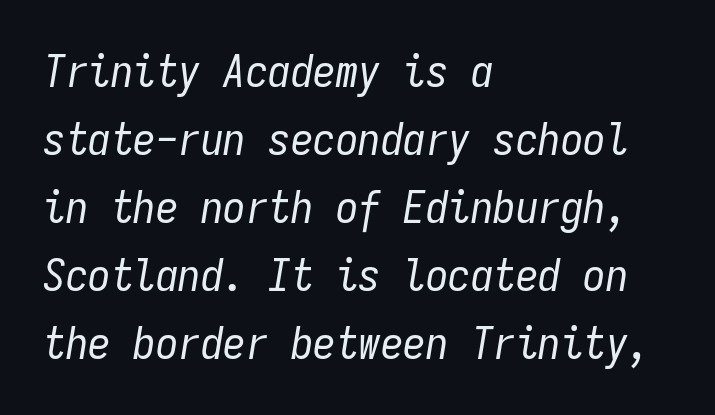
These lines keep a tight, regular rhythm from letter to letter. Descenders are the only things crossing below the line. Fixed-width glyphs throughout — classic coding-font behaviour. If you measured baseline to baseline, you'd find a middling distance. Which margin do the lines hug? The left one — the right edge is uneven.
